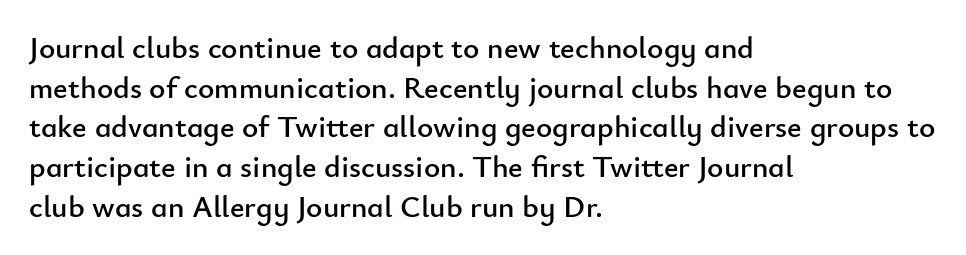
This is the regular roman posture of the typeface. Proportional: the letters do not fall into vertical columns. The designer left line spacing at the default. These lines are composed in type without serifs. These lines keep a tight, regular rhythm from letter to letter. Descenders hang freely into open space.
